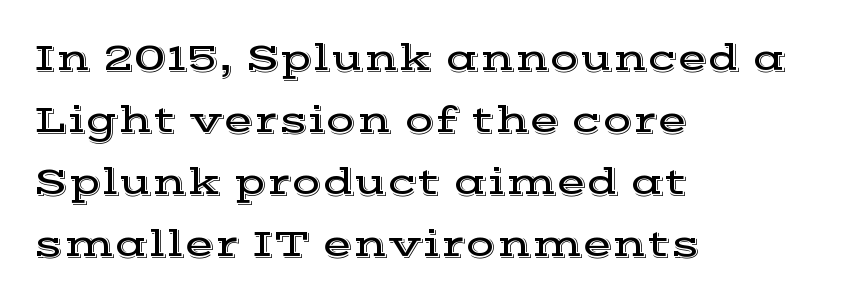
The face used here is rendered with its standard letterfit. Note the varied advance widths — an 'i' is clearly narrower than an 'm'. Anything drawn beneath the words? Only blank space. The font family rendered here belongs to the serif group.
